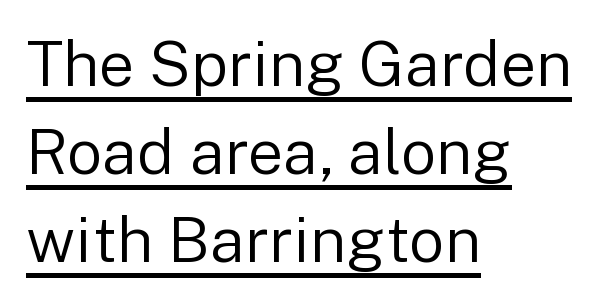
The image shows 63 px regular-weight sans-serif type, upright; set left-aligned, normal line spacing (1.4x), normal letter spacing, underlined; low stroke contrast and a medium x-height.
